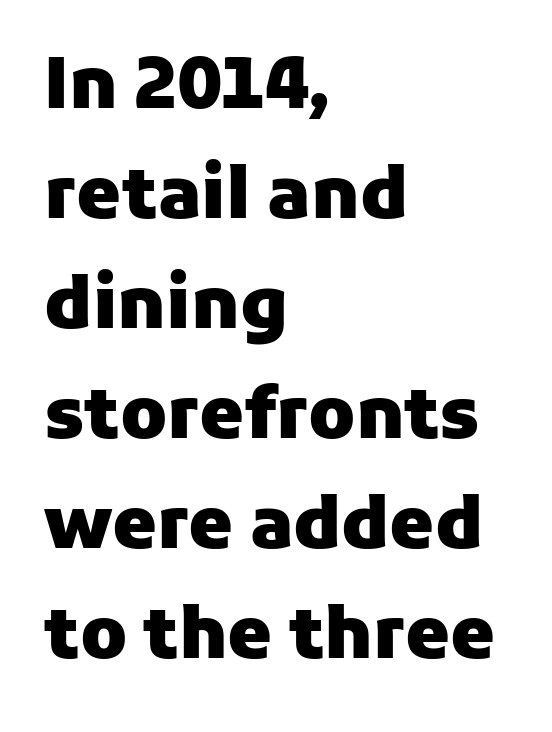
{"serif": "no", "italic": "no", "bold": "yes", "weight": "heavy", "width": "normal", "stroke_contrast": "low", "x_height": "medium", "monospaced": "no", "underline": "no", "align": "left", "line_spacing": "normal", "line_spacing_ratio": 1.55, "letter_spacing": "normal", "letter_spacing_em": 0.0, "glyph_px": 71}
